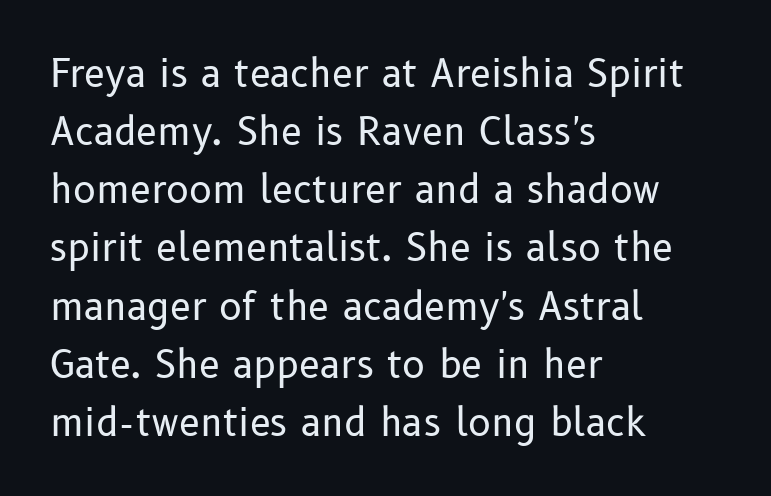
The lines in this sample share a left origin and differ only in where they stop. The face used here is a sans, in the tradition of grotesques and geometrics. This sample has the flowing, uneven cadence of proportional lettering. The strokes carry an ordinary text weight at most. The rows are spaced the way most documents space them.
